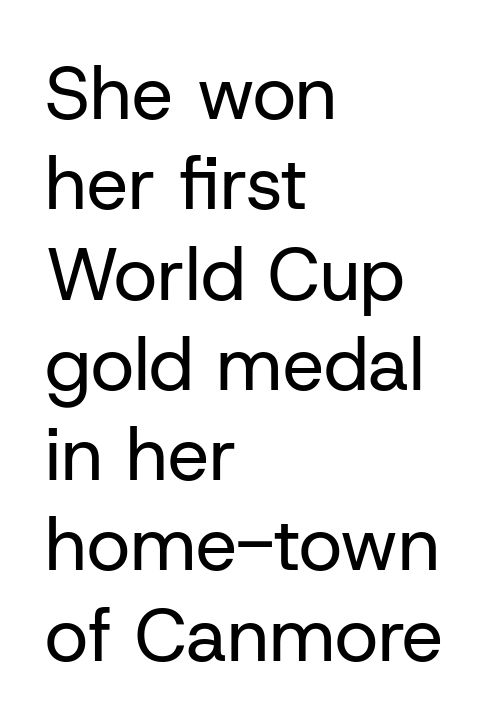
Do the characters align in a grid? No, the font is proportional. No extra ink here — the face is not bold. Descenders are the only things crossing below the line. Compared with typical body copy, the letter spacing here is the same. Teacher's note: observe the even left margin — that is flush-left alignment. This is sans-serif lettering, the kind often seen on screens and signage.
